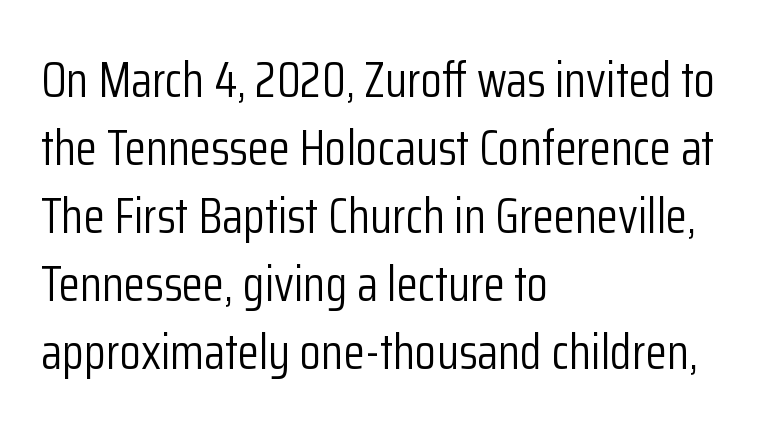
{"serif": "no", "italic": "no", "bold": "no", "weight": "light", "width": "condensed", "stroke_contrast": "low", "x_height": "medium", "monospaced": "no", "underline": "no", "align": "left", "line_spacing": "normal", "line_spacing_ratio": 1.39, "letter_spacing": "normal", "letter_spacing_em": 0.0, "glyph_px": 49}
